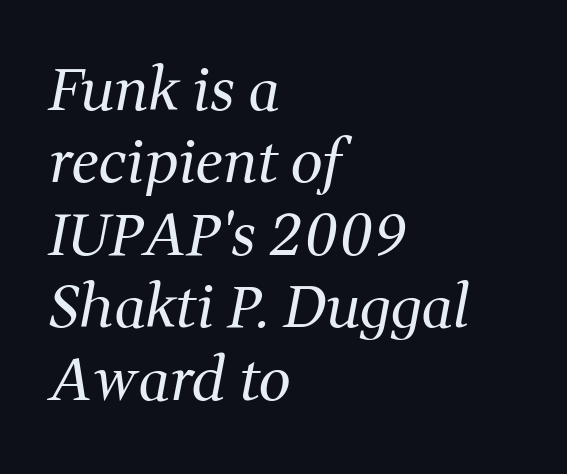
{"serif": "yes", "italic": "yes", "lean": "right", "slant_degrees": 11, "bold": "no", "weight": "regular", "width": "normal", "stroke_contrast": "medium", "x_height": "medium", "monospaced": "no", "underline": "no", "align": "left", "line_spacing": "normal", "line_spacing_ratio": 1.27, "letter_spacing": "normal", "letter_spacing_em": 0.0, "glyph_px": 57}
